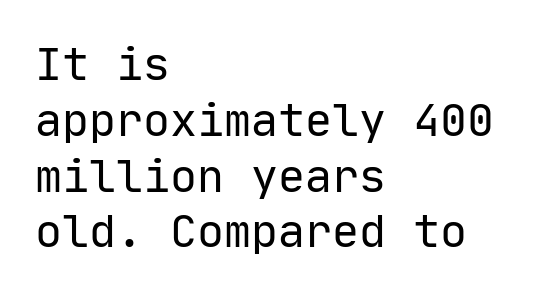
Horizontal alignment here is leftward, the default for most running prose. The letters sit at their default tracking, neither squeezed nor spread. Stem width sits at or under what a default text font uses. Anything drawn beneath the words? Only blank space. Characters remain perfectly vertical along every line.
